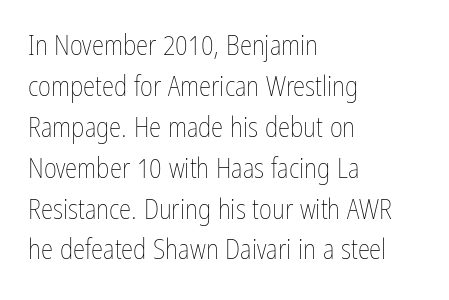
Weight: not bold — regular or lighter. Spacing verdict: proportional, widths tailored to each character. The text block is weighted toward the left margin, trailing off unevenly rightward. The designer left line spacing at the default. The font's upright variant was chosen for this text.
